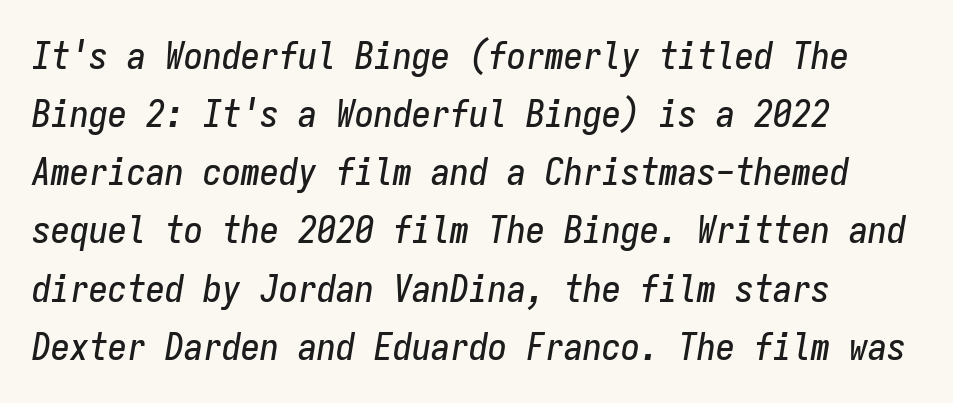
The passage shown has conventional tracking throughout. Monospaced: the letters line up in strict vertical columns. The line-height multiplier appears to be the usual default. The typesetter chose a ragged-right arrangement here. Looking at the ascenders, they clearly lean.
